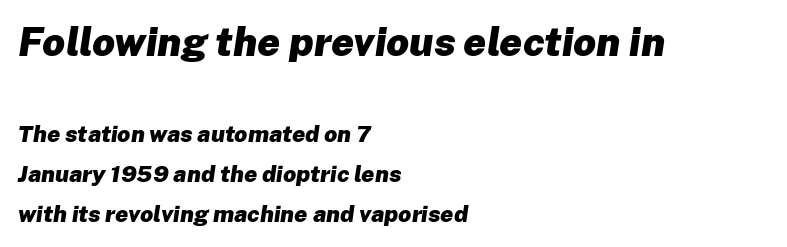
{"italic": "yes", "lean": "right", "slant_degrees": 8, "bold": "yes", "weight": "heavy", "width": "normal", "stroke_contrast": "low", "x_height": "medium", "monospaced": "no", "underline": "no", "align": "left", "line_spacing_ratio": 1.75, "letter_spacing": "normal", "letter_spacing_em": 0.0, "larger_block": "first", "size_ratio": 1.74, "glyph_px": 40}
